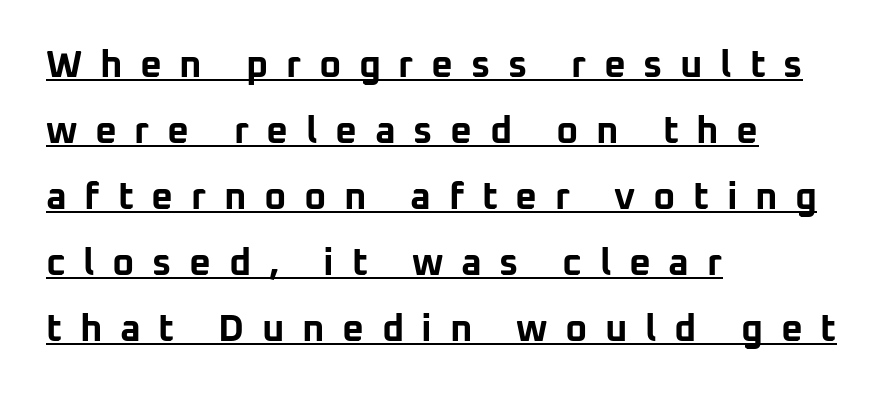
{"serif": "no", "italic": "no", "bold": "yes", "weight": "bold", "width": "normal", "stroke_contrast": "low", "x_height": "medium", "monospaced": "no", "underline": "yes", "align": "left", "line_spacing_ratio": 1.74, "letter_spacing": "wide", "letter_spacing_em": 0.46, "glyph_px": 38}
